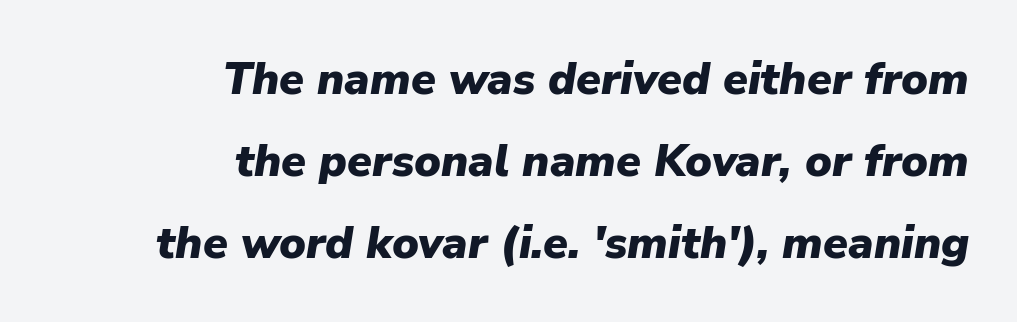
The image shows 45 px heavy type, italic (leaning right); set right-aligned, line spacing 1.82x, normal letter spacing, not underlined; low stroke contrast and a medium x-height.
